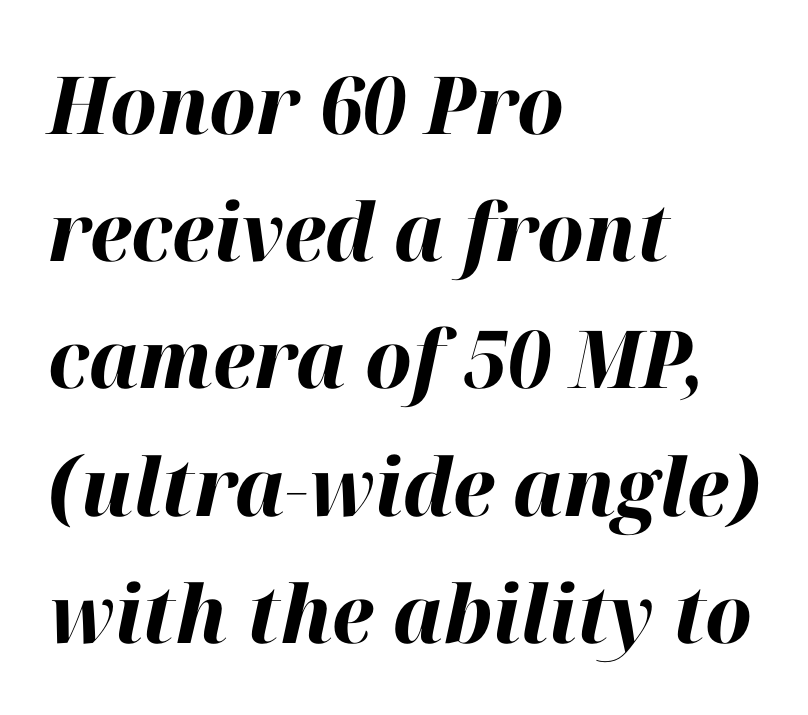
Q: Is the text bold? A: Yes.
Q: Is the text italic (slanted)? A: Yes, it leans right by about 12 degrees.
Q: Is the text underlined? A: No.
Q: How is the paragraph aligned? A: Left-aligned.
Q: Is the spacing between letters normal or unusually wide? A: Normal.
Q: Is the spacing between lines tight, normal or loose? A: Normal.
Q: Width (condensed, normal, or wide)? A: Normal.
Q: Stroke contrast? A: High.
Q: x-height? A: Medium.
Q: Monospaced? A: No.
